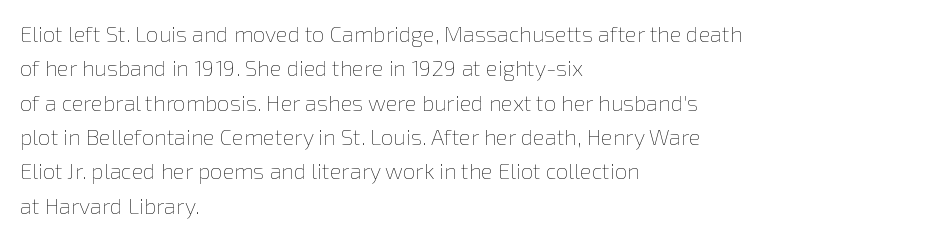
The image shows 22 px text type, upright; set left-aligned, normal line spacing (1.56x), normal letter spacing, not underlined.
